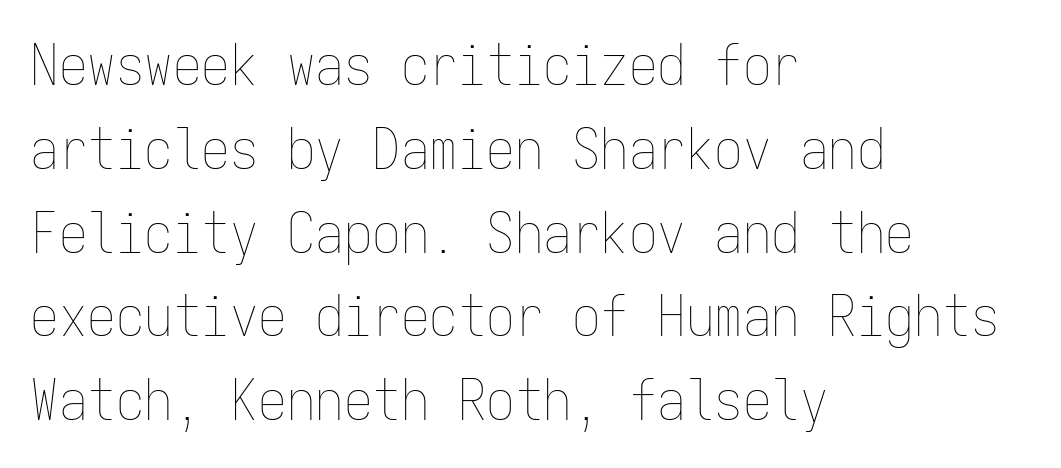
The image shows 57 px thin, condensed type, upright, monospaced; set left-aligned, normal line spacing (1.47x), normal letter spacing, not underlined; low stroke contrast and a medium x-height.
